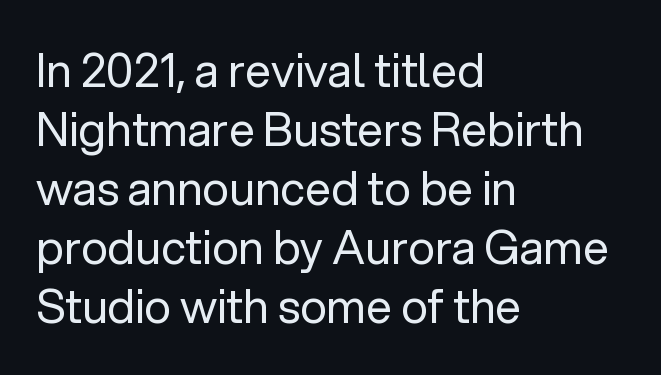
Q: Is the text bold? A: No.
Q: Is the text italic (slanted)? A: No, it is upright.
Q: Is the typeface a serif or a sans-serif typeface? A: Sans-serif.
Q: Is the text underlined? A: No.
Q: How is the paragraph aligned? A: Left-aligned.
Q: Is the spacing between letters normal or unusually wide? A: Normal.
Q: Is the spacing between lines tight, normal or loose? A: Normal.
Q: Width (condensed, normal, or wide)? A: Normal.
Q: Stroke contrast? A: Low.
Q: x-height? A: Medium.
Q: Monospaced? A: No.
